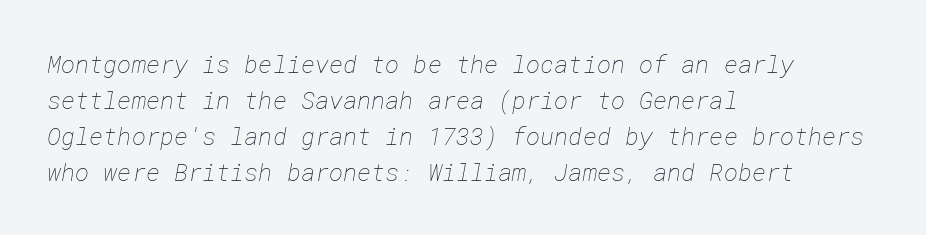
Q: Is the text bold? A: No.
Q: Is the text underlined? A: No.
Q: How is the paragraph aligned? A: Left-aligned.
Q: Is the spacing between letters normal or unusually wide? A: Normal.
Q: Is the spacing between lines tight, normal or loose? A: Normal.
